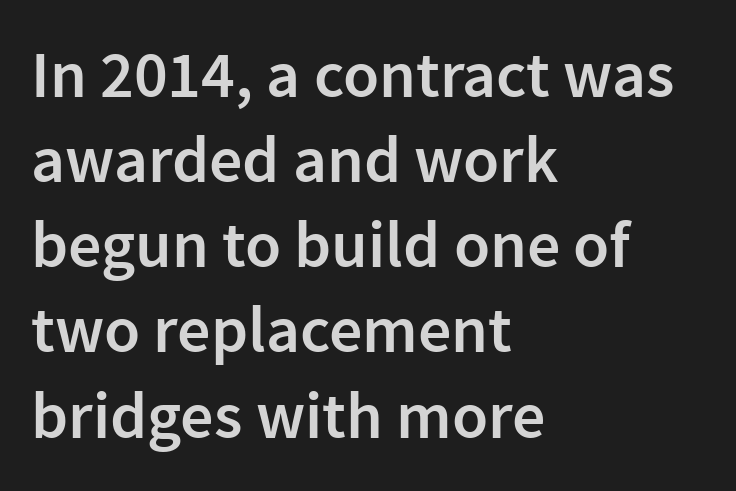
{"serif": "no", "italic": "no", "bold": "semi", "weight": "semibold", "width": "normal", "stroke_contrast": "low", "x_height": "medium", "monospaced": "no", "underline": "no", "align": "left", "line_spacing": "normal", "line_spacing_ratio": 1.29, "letter_spacing": "normal", "letter_spacing_em": 0.0, "glyph_px": 66}
